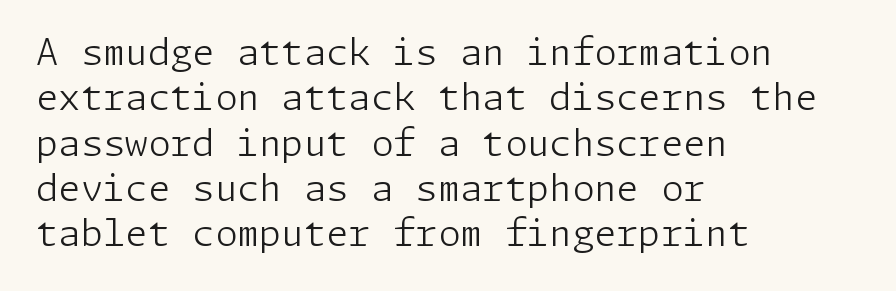
The image shows 36 px light sans-serif type, upright; set left-aligned, normal line spacing (1.26x), normal letter spacing, not underlined; low stroke contrast and a medium x-height.
